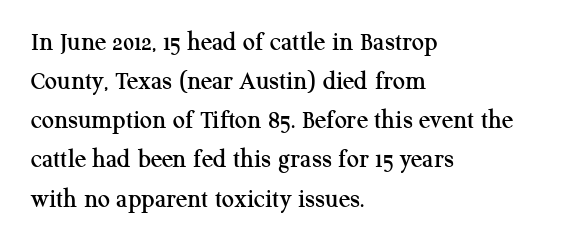
{"italic": "no", "underline": "no", "align": "left", "line_spacing": "normal", "line_spacing_ratio": 1.45, "letter_spacing": "normal", "letter_spacing_em": 0.0, "glyph_px": 27}
